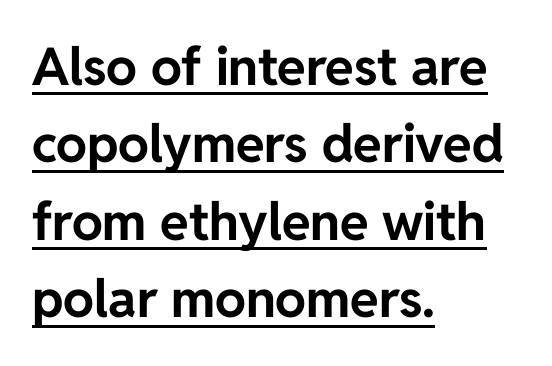
Q: Is the text bold? A: Yes.
Q: Is the text italic (slanted)? A: No, it is upright.
Q: Is the typeface a serif or a sans-serif typeface? A: Sans-serif.
Q: Is the text underlined? A: Yes.
Q: How is the paragraph aligned? A: Left-aligned.
Q: Is the spacing between letters normal or unusually wide? A: Normal.
Q: Is the spacing between lines tight, normal or loose? A: Normal.
Q: Width (condensed, normal, or wide)? A: Normal.
Q: Stroke contrast? A: Low.
Q: x-height? A: Medium.
Q: Monospaced? A: No.
